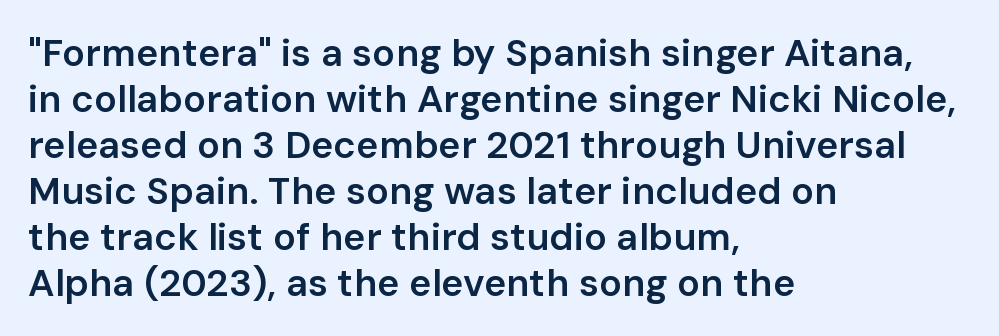
Q: Is the text bold? A: Semi-bold.
Q: Is the text italic (slanted)? A: No, it is upright.
Q: Is the typeface a serif or a sans-serif typeface? A: Sans-serif.
Q: Is the text underlined? A: No.
Q: How is the paragraph aligned? A: Left-aligned.
Q: Is the spacing between letters normal or unusually wide? A: Normal.
Q: Width (condensed, normal, or wide)? A: Normal.
Q: Stroke contrast? A: Low.
Q: x-height? A: Medium.
Q: Monospaced? A: No.
